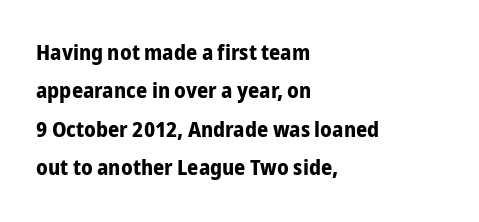
The line texture is even and compact thanks to regular tracking. Unmarked baselines from the first word to the last. Which margin do the lines hug? The left one — the right edge is uneven. Designer's note — italics off, roman on. The strokes are fattened all the way to bold.
